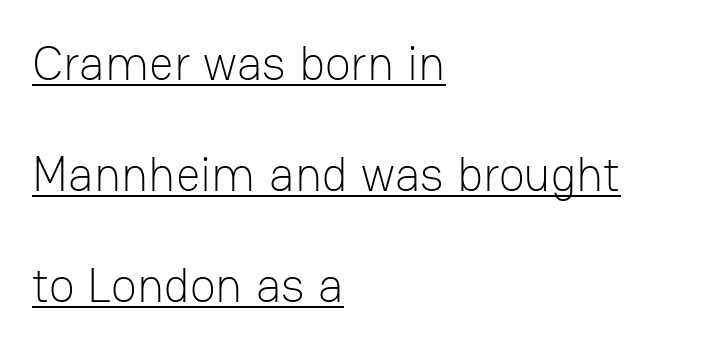
The image shows 48 px light sans-serif type, upright; set left-aligned, loose line spacing (2.31x), normal letter spacing, underlined; low stroke contrast and a medium x-height.
